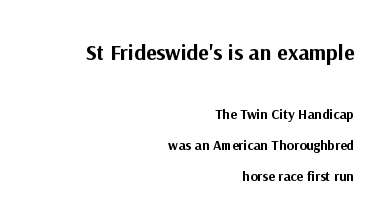
Compared with typical body copy, the letter spacing here is the same. Horizontal alignment here is rightward, an uncommon choice for prose. Size contrast runs from large at the top to small at the bottom. Heavy, bold letterforms.
